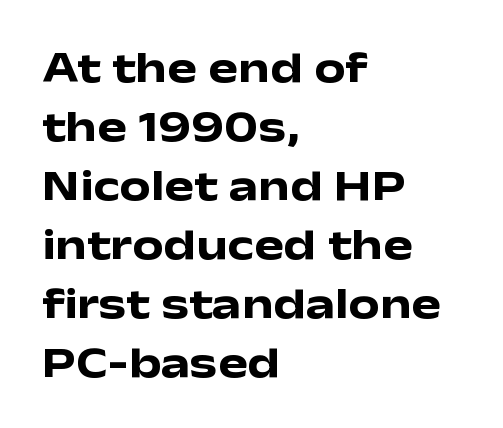
{"serif": "no", "italic": "no", "bold": "yes", "weight": "heavy", "width": "wide", "stroke_contrast": "low", "x_height": "medium", "monospaced": "no", "underline": "no", "align": "left", "line_spacing": "normal", "line_spacing_ratio": 1.34, "letter_spacing": "normal", "letter_spacing_em": 0.0, "glyph_px": 44}
